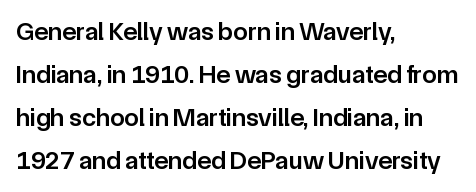
{"italic": "no", "bold": "semi", "underline": "no", "align": "left", "line_spacing": "normal", "line_spacing_ratio": 1.65, "letter_spacing": "normal", "letter_spacing_em": 0.0, "glyph_px": 26}
